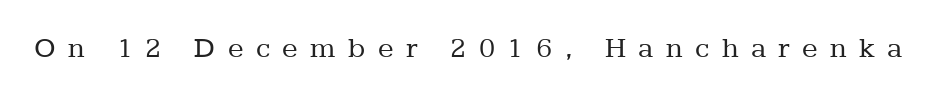
Stems and bowls with no extra thickness — not bold. The glyphs in this specimen are seriffed. Students, note that the glyphs here are deliberately spaced far apart. The axis of the letterforms is exactly vertical. Has an underline been added? It has not. Here the designer chose a conventional face with non-uniform glyph widths.
